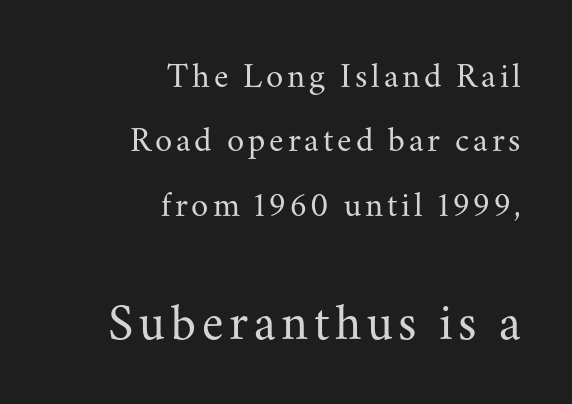
Q: Is the text bold? A: No.
Q: Is the text italic (slanted)? A: No, it is upright.
Q: Is the typeface a serif or a sans-serif typeface? A: Serif.
Q: Is the text underlined? A: No.
Q: How is the paragraph aligned? A: Right-aligned.
Q: Which block of text is set in a larger size, the first (top) or the second (bottom)? A: The second (bottom) one.
Q: Width (condensed, normal, or wide)? A: Normal.
Q: Stroke contrast? A: Medium.
Q: x-height? A: Small.
Q: Monospaced? A: No.
